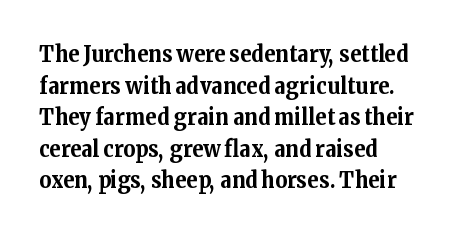
{"italic": "no", "bold": "yes", "underline": "no", "line_spacing": "normal", "line_spacing_ratio": 1.37, "letter_spacing": "normal", "letter_spacing_em": 0.0, "glyph_px": 23}
